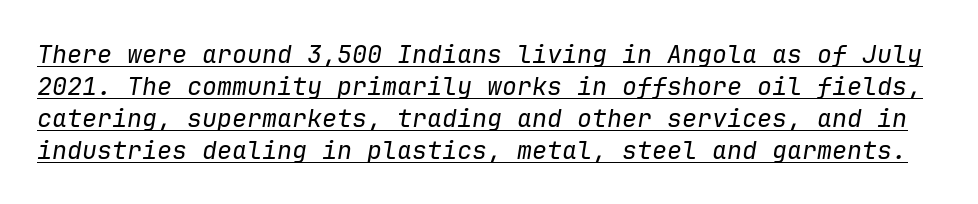
Q: Is the text bold? A: No.
Q: Is the text italic (slanted)? A: Yes, it leans right by about 9 degrees.
Q: Is the text underlined? A: Yes.
Q: Is the spacing between letters normal or unusually wide? A: Normal.
Q: Is the spacing between lines tight, normal or loose? A: Normal.
